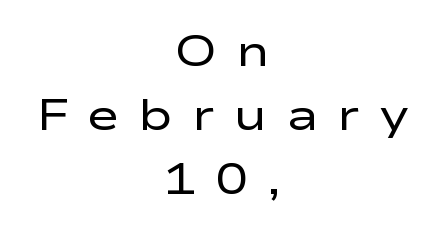
{"serif": "no", "italic": "no", "bold": "no", "weight": "regular", "width": "wide", "stroke_contrast": "low", "x_height": "medium", "monospaced": "no", "underline": "no", "align": "center", "line_spacing": "normal", "line_spacing_ratio": 1.46, "letter_spacing": "wide", "letter_spacing_em": 0.43, "glyph_px": 44}
